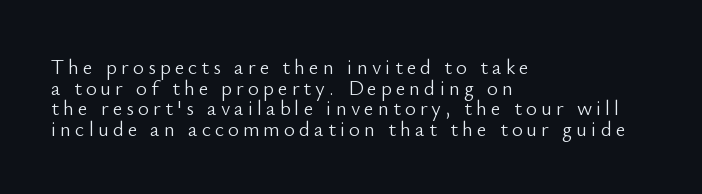
Q: Is the text bold? A: No.
Q: Is the text italic (slanted)? A: No, it is upright.
Q: Is the text underlined? A: No.
Q: How is the paragraph aligned? A: Left-aligned.
Q: Is the spacing between lines tight, normal or loose? A: Tight.
